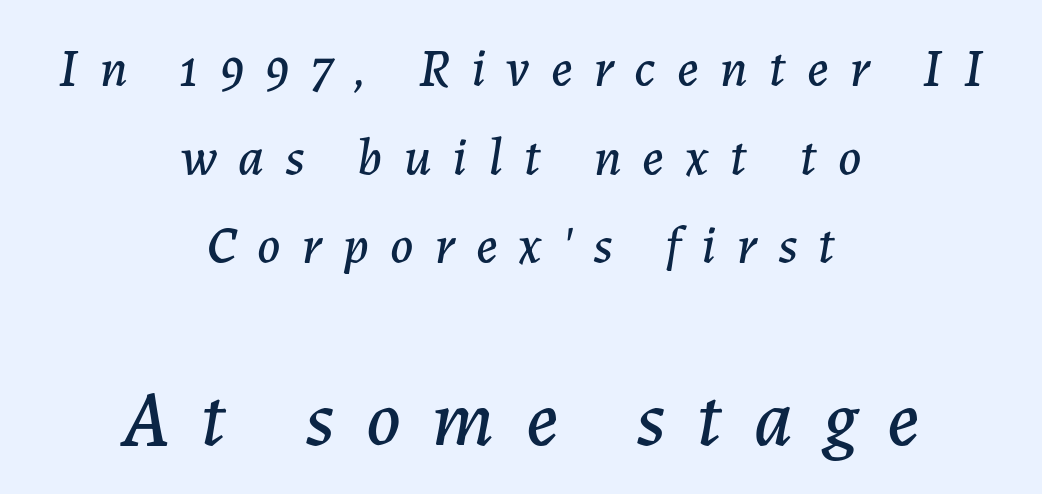
The more generous point size was reserved for the lower chunk. The vertical gap from one line to the next is medium. Is the type slanted? Yes — the strokes lean at a clear angle. A bare baseline throughout the passage.
